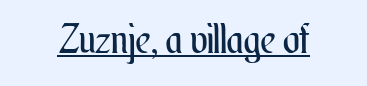
Q: Is the text bold? A: No.
Q: Is the text italic (slanted)? A: No, it is upright.
Q: Is the text underlined? A: Yes.
Q: Is the spacing between letters normal or unusually wide? A: Normal.
Q: Width (condensed, normal, or wide)? A: Condensed.
Q: Stroke contrast? A: Medium.
Q: x-height? A: Small.
Q: Monospaced? A: No.
